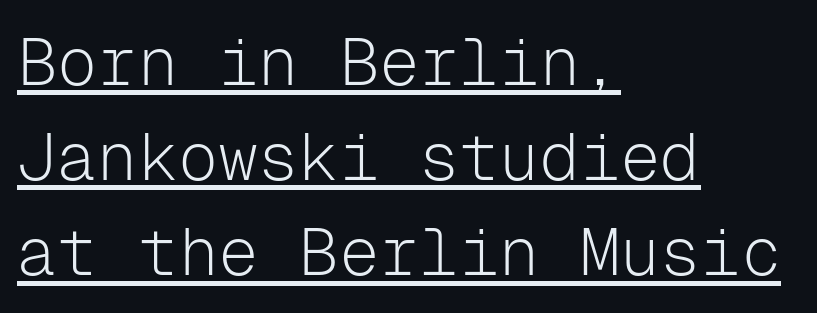
The image shows 67 px light sans-serif type, upright, monospaced; set left-aligned, normal line spacing (1.42x), normal letter spacing, underlined; low stroke contrast and a medium x-height.
